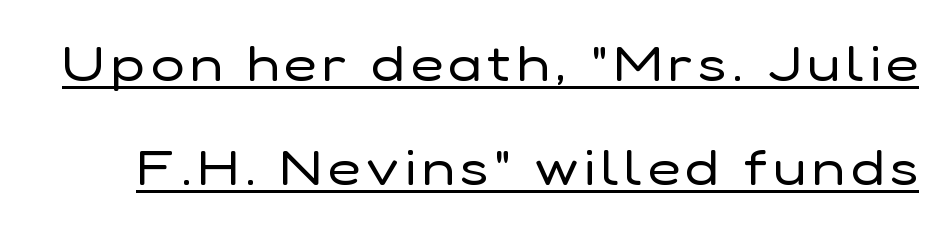
Q: Is the text bold? A: No.
Q: Is the text italic (slanted)? A: No, it is upright.
Q: Is the typeface a serif or a sans-serif typeface? A: Sans-serif.
Q: Is the text underlined? A: Yes.
Q: Is the spacing between lines tight, normal or loose? A: Loose.
Q: Width (condensed, normal, or wide)? A: Normal.
Q: Stroke contrast? A: Low.
Q: x-height? A: Medium.
Q: Monospaced? A: No.
